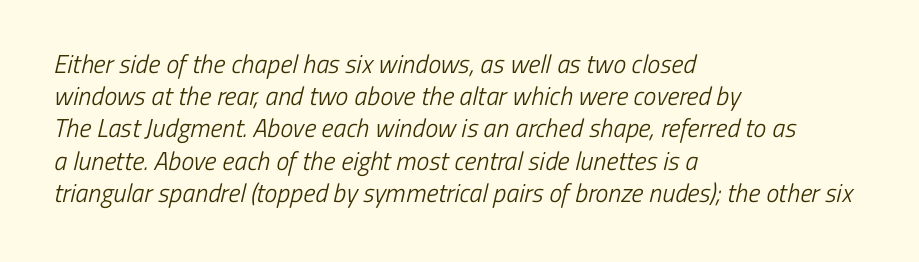
Q: Is the text bold? A: No.
Q: Is the text underlined? A: No.
Q: How is the paragraph aligned? A: Left-aligned.
Q: Is the spacing between letters normal or unusually wide? A: Normal.
